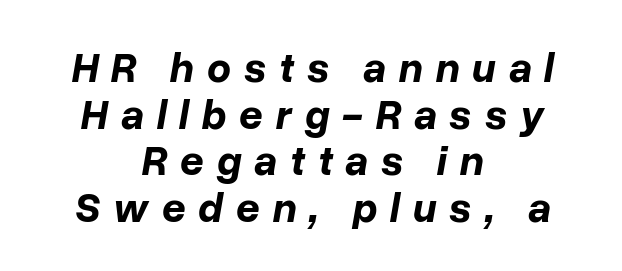
The image shows 42 px bold type, italic (leaning right); set centered, tight line spacing (1.11x), unusually wide letter spacing (+0.3 em), not underlined; low stroke contrast and a medium x-height.
